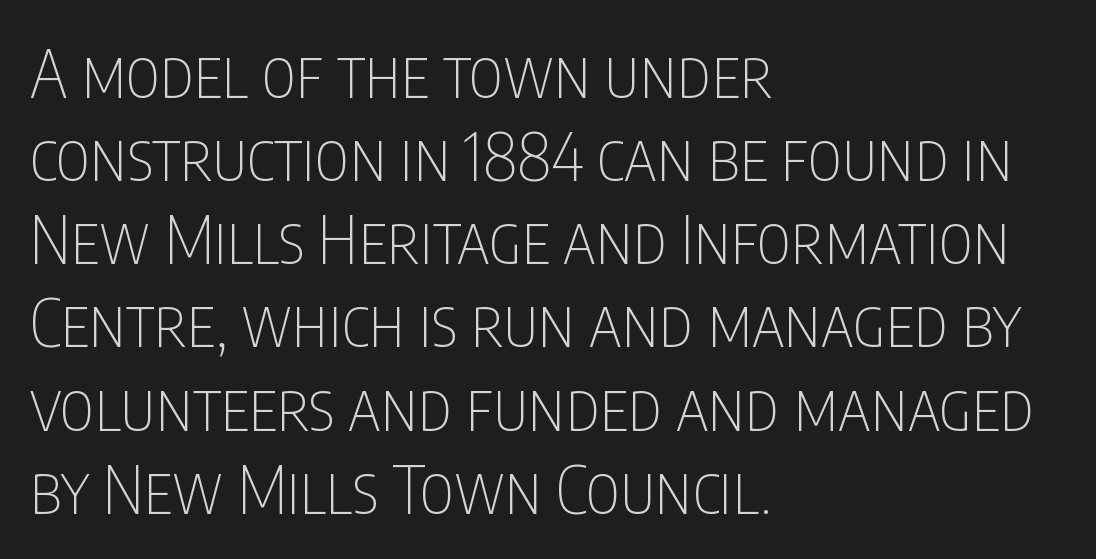
The vertical gap from one line to the next is medium. The typesetter chose a ragged-right arrangement here. The passage shown is typed in a proportional face where columns would drift. Is the stroke heavy? The answer is a plain regular-or-lighter.
